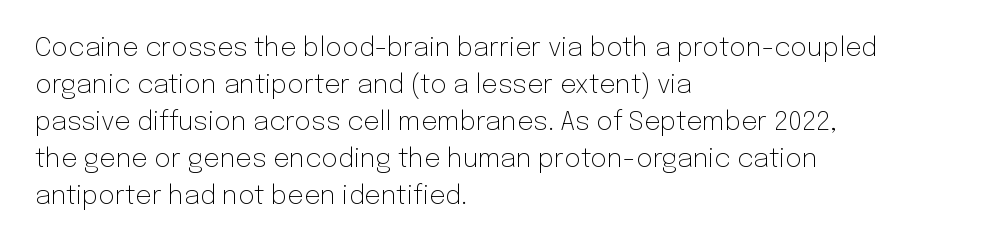
{"italic": "no", "bold": "no", "underline": "no", "align": "left", "line_spacing": "normal", "line_spacing_ratio": 1.42, "letter_spacing": "normal", "letter_spacing_em": 0.0, "glyph_px": 26}
